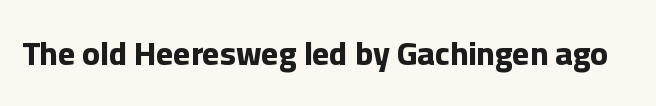
You'd pick this weight for a headline — it's a proper bold. I'd call this a sans setting — the letters go barefoot. The area under the type is left untouched. Spacing verdict: proportional, widths tailored to each character. The line texture is even and compact thanks to regular tracking. These lines were composed using upright roman letters.
